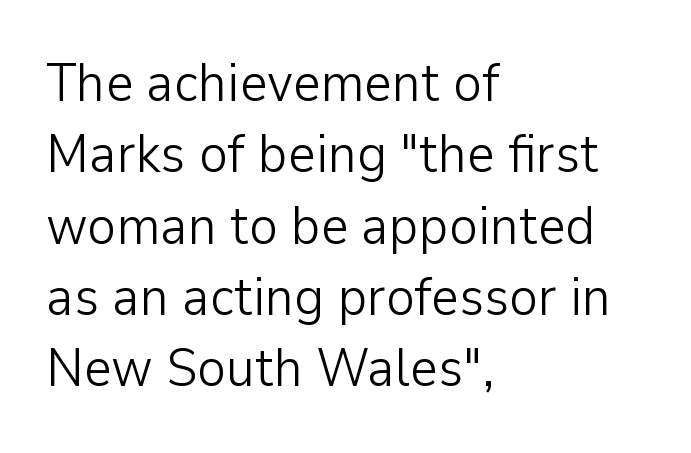
The image shows 54 px light sans-serif type, upright; set left-aligned, normal line spacing (1.32x), normal letter spacing, not underlined; low stroke contrast and a medium x-height.
